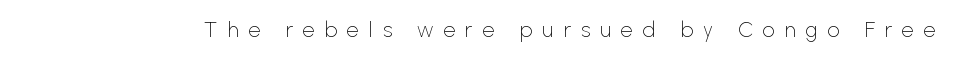
Q: Is the text bold? A: No.
Q: Is the text italic (slanted)? A: No, it is upright.
Q: Is the text underlined? A: No.
Q: Is the spacing between letters normal or unusually wide? A: Unusually wide.
